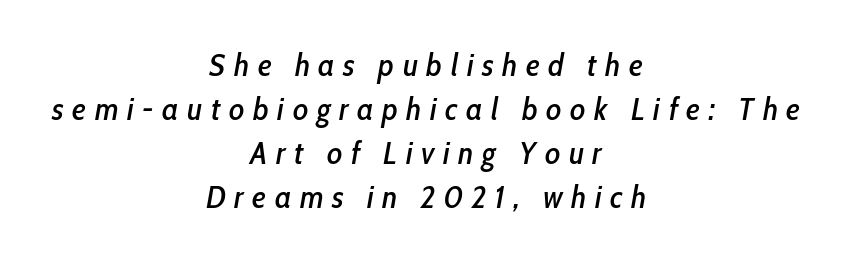
Casual observation: everything's sitting right in the middle. There is plenty of visible air inserted between adjacent glyphs. Note the varied advance widths — an 'i' is clearly narrower than an 'm'. Just letters on the line, the space beneath them empty. Is the type slanted? Yes — the strokes lean at a clear angle.
